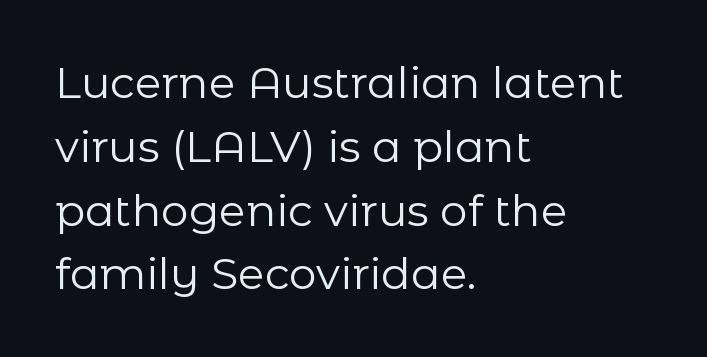
The image shows 44 px regular-weight sans-serif type, upright; set left-aligned, normal line spacing (1.45x), normal letter spacing, not underlined; low stroke contrast and a medium x-height.
